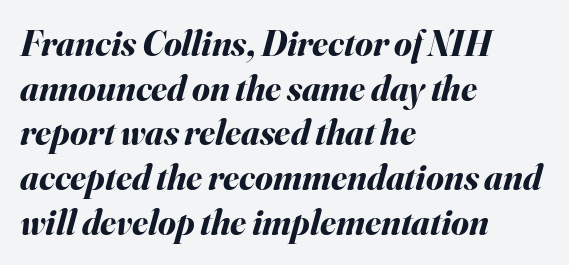
Q: Is the text bold? A: Yes.
Q: Is the text italic (slanted)? A: Yes, it leans right by about 16 degrees.
Q: Is the text underlined? A: No.
Q: How is the paragraph aligned? A: Left-aligned.
Q: Is the spacing between letters normal or unusually wide? A: Normal.
Q: Width (condensed, normal, or wide)? A: Normal.
Q: Stroke contrast? A: Medium.
Q: x-height? A: Small.
Q: Monospaced? A: No.
